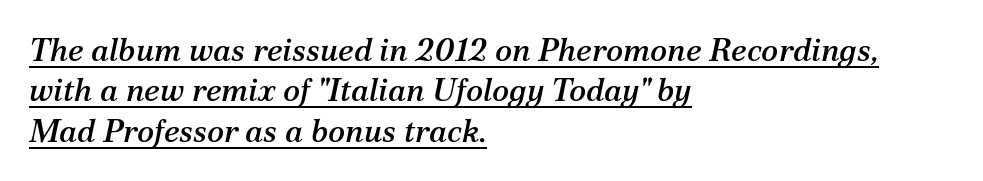
The image shows 32 px serif type, italic (leaning right); set left-aligned, normal line spacing (1.26x), normal letter spacing, underlined; medium stroke contrast and a medium x-height.
